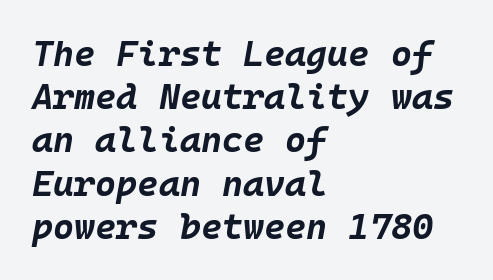
{"italic": "yes", "lean": "right", "slant_degrees": 10, "bold": "yes", "weight": "bold", "width": "normal", "stroke_contrast": "low", "x_height": "large", "monospaced": "yes", "underline": "no", "align": "left", "line_spacing_ratio": 1.2, "letter_spacing": "normal", "letter_spacing_em": 0.0, "glyph_px": 36}
